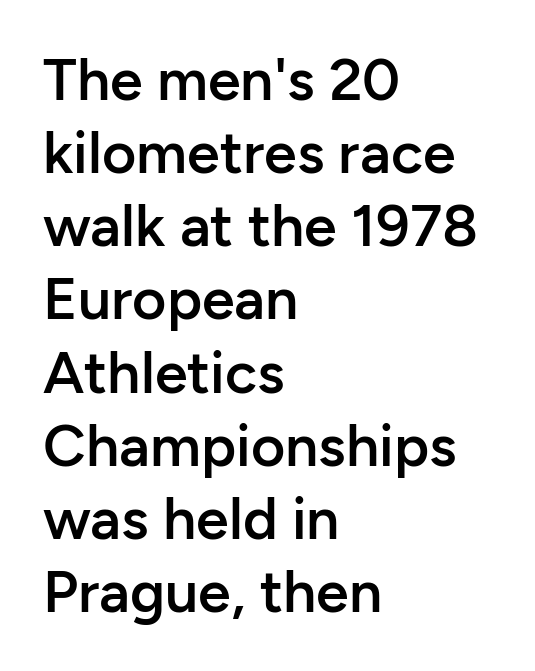
All the whitespace from short lines collects on the right. Tall strokes in this sample are plumb rather than angled. Between one letter and the next there's only the usual sliver of space. Nobody drew a line under any word here. On the weight axis this lands at semibold, roughly 600. Here the designer chose a conventional face with non-uniform glyph widths.
